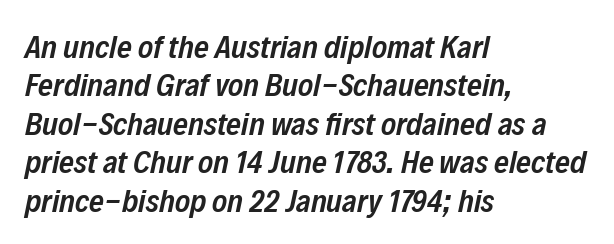
The image shows 32 px semibold, condensed type, italic (leaning right); set left-aligned, line spacing 1.2x, normal letter spacing, not underlined; low stroke contrast and a medium x-height.
